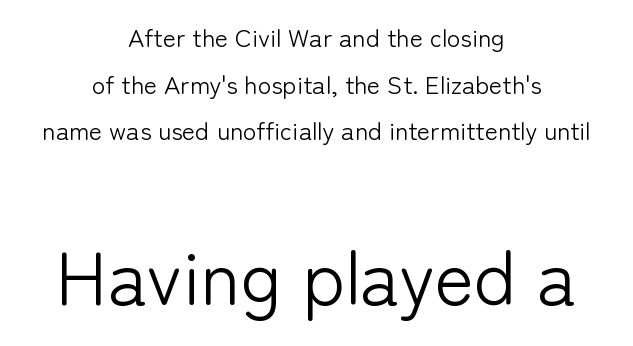
The image shows 75 px light sans-serif type, upright; set centered, line spacing 1.87x, normal letter spacing, not underlined; the second (bottom) block is 3.0x larger; low stroke contrast and a medium x-height.
